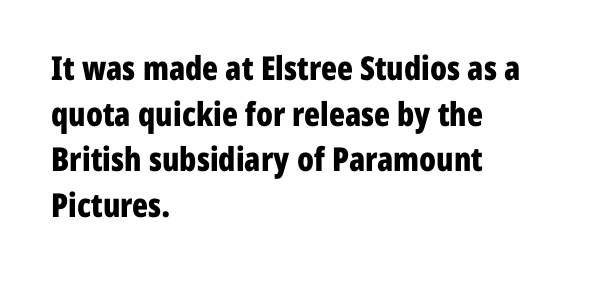
Character widths vary here, with narrow letters taking less room than wide ones. Casual observation: everything's shoved over to the left. What stands out about the letter spacing? Nothing — it is the standard amount. Honestly, the row spacing looks completely unremarkable. Nothing sits at the stroke ends, so this counts as sans-serif.
